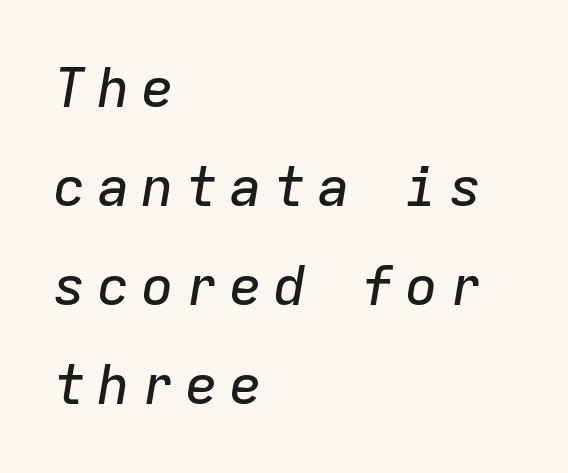
{"italic": "yes", "lean": "right", "slant_degrees": 9, "width": "normal", "stroke_contrast": "low", "x_height": "medium", "monospaced": "yes", "underline": "no", "align": "left", "line_spacing_ratio": 1.8, "letter_spacing": "wide", "letter_spacing_em": 0.2, "glyph_px": 55}
